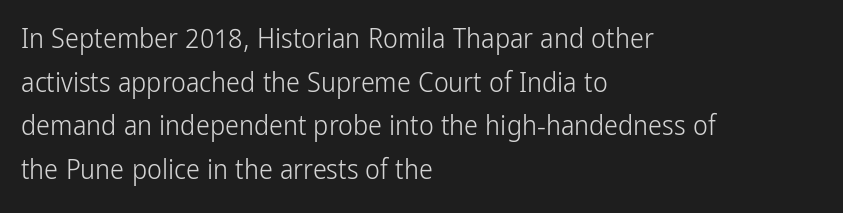
Inter-character spacing is left at the font's built-in metrics. The rows are spaced the way most documents space them. The words here are not underlined. The weight would be labelled regular, book, light, or lighter still. Spacing verdict: proportional, widths tailored to each character. Leftover space on each line is placed entirely after the last word.
